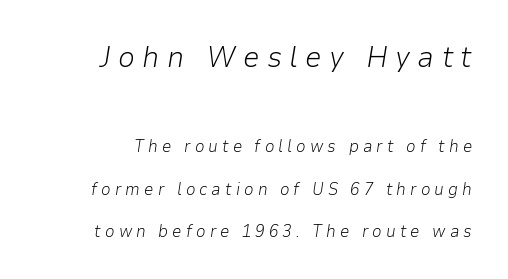
The image shows 30 px light type, italic (leaning right); set loose line spacing (2.48x), unusually wide letter spacing (+0.24 em), not underlined; the first (top) block is 1.76x larger; low stroke contrast and a medium x-height.
